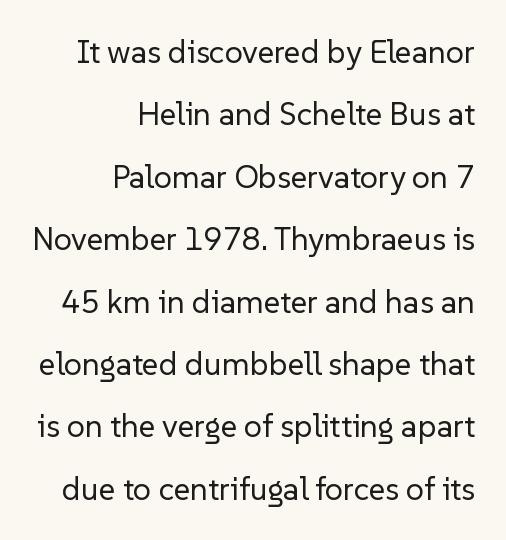
The image shows 32 px regular-weight sans-serif type, upright; set right-aligned, loose line spacing (1.95x), normal letter spacing, not underlined; low stroke contrast and a medium x-height.
